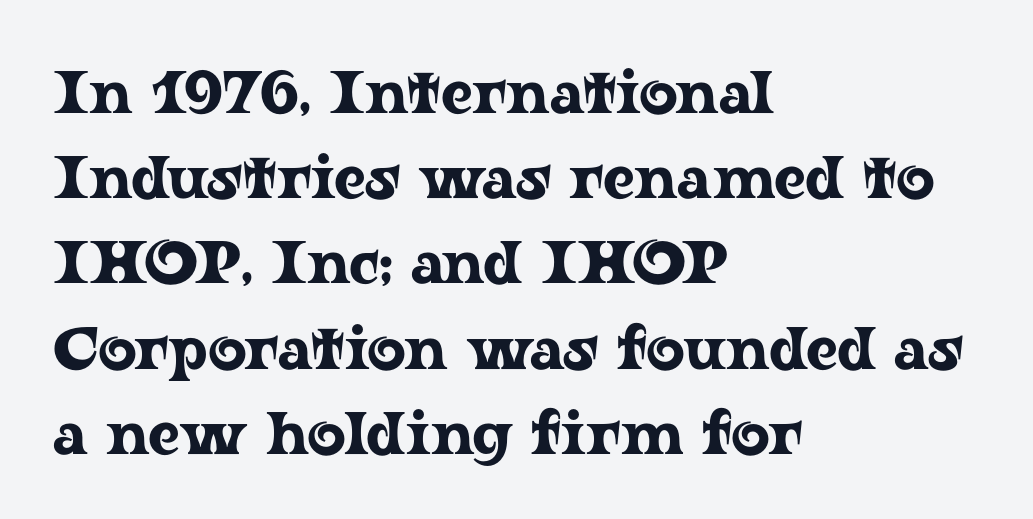
{"serif": "yes", "italic": "no", "width": "wide", "stroke_contrast": "low", "x_height": "medium", "monospaced": "no", "underline": "no", "align": "left", "line_spacing": "normal", "line_spacing_ratio": 1.42, "letter_spacing": "normal", "letter_spacing_em": 0.0, "glyph_px": 60}
